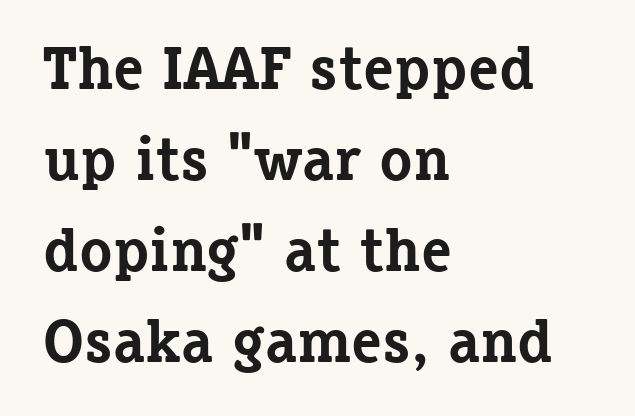
The image shows 61 px bold serif type, upright; set left-aligned, normal line spacing (1.49x), normal letter spacing, not underlined; low stroke contrast and a medium x-height.
